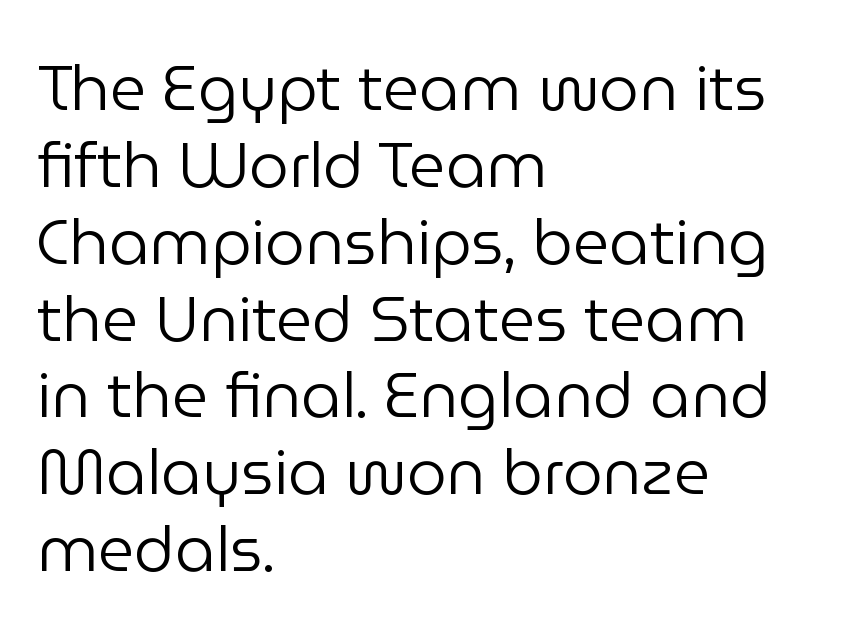
Q: Is the text bold? A: No.
Q: Is the text italic (slanted)? A: No, it is upright.
Q: Is the typeface a serif or a sans-serif typeface? A: Sans-serif.
Q: Is the text underlined? A: No.
Q: How is the paragraph aligned? A: Left-aligned.
Q: Is the spacing between letters normal or unusually wide? A: Normal.
Q: Width (condensed, normal, or wide)? A: Normal.
Q: Stroke contrast? A: Low.
Q: x-height? A: Medium.
Q: Monospaced? A: No.
